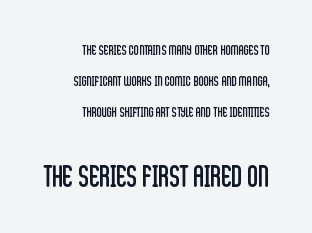
The paragraph has a hard right edge and a soft left edge. The emphasis by scale lands on block number two, below. This block would shrink considerably if given ordinary leading; it's expanded now. No letter is thick-stroked: the sample isn't bold. The typeface chosen for these lines omits serifs.
